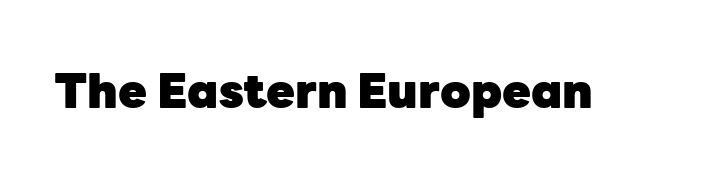
{"serif": "no", "italic": "no", "bold": "yes", "weight": "heavy", "width": "normal", "stroke_contrast": "low", "x_height": "medium", "monospaced": "no", "underline": "no", "letter_spacing": "normal", "letter_spacing_em": 0.0, "glyph_px": 47}
